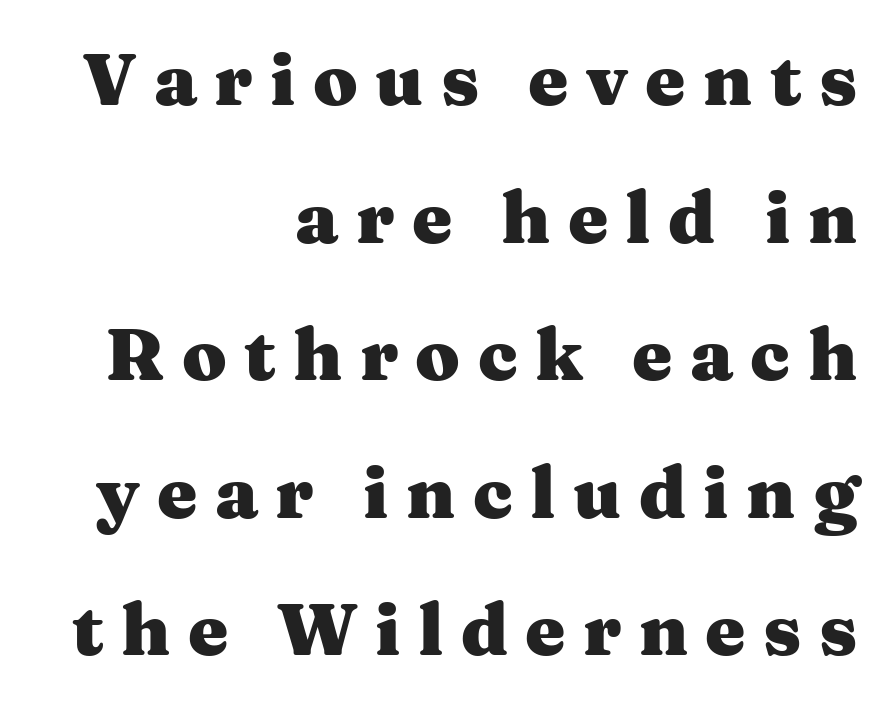
{"serif": "yes", "italic": "no", "bold": "yes", "weight": "heavy", "width": "wide", "stroke_contrast": "medium", "x_height": "medium", "monospaced": "no", "underline": "no", "align": "right", "line_spacing": "loose", "line_spacing_ratio": 1.91, "letter_spacing": "wide", "letter_spacing_em": 0.24, "glyph_px": 72}
